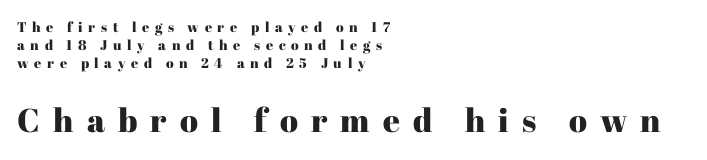
Line beginnings align vertically; line endings do not. The type sits square on the baseline with zero lean. The rendering inserts visible extra space after every character. The area under the type is left untouched. The face used here is seriffed, in the tradition of book romans.
